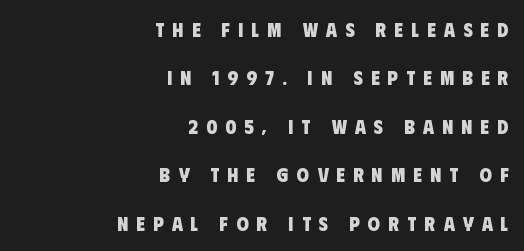
The image shows 20 px bold type; set right-aligned, loose line spacing (2.42x), unusually wide letter spacing (+0.41 em), not underlined.
